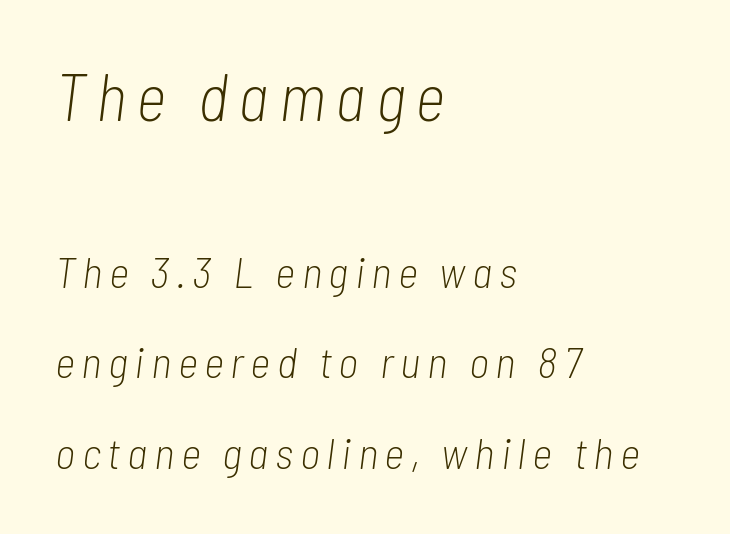
Q: Is the text bold? A: No.
Q: Is the text italic (slanted)? A: Yes, it leans right by about 7 degrees.
Q: Is the text underlined? A: No.
Q: How is the paragraph aligned? A: Left-aligned.
Q: Is the spacing between lines tight, normal or loose? A: Loose.
Q: Which block of text is set in a larger size, the first (top) or the second (bottom)? A: The first (top) one.
Q: Width (condensed, normal, or wide)? A: Condensed.
Q: Stroke contrast? A: Low.
Q: x-height? A: Medium.
Q: Monospaced? A: No.
